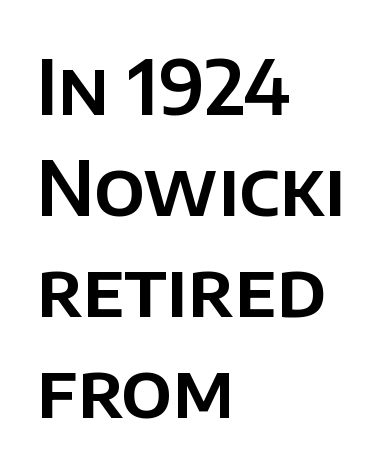
The image shows 76 px sans-serif type, upright; set left-aligned, normal line spacing (1.33x), normal letter spacing, not underlined; low stroke contrast and a large x-height.
